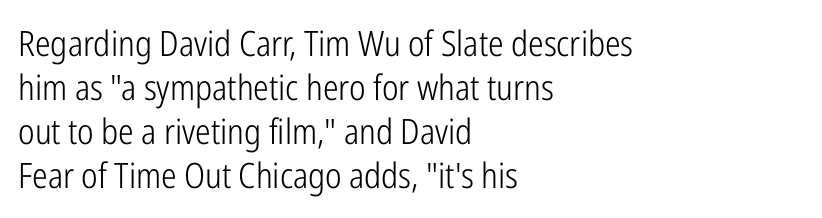
The typesetting does not lean heavy: it is not bold. Underline: absent. Baseline-to-baseline distance is the conventional proportion of letter height. Observe the ordinary spacing: letters are neighbours, not strangers. Quick note: not italic, upright. The letters advance in unequal steps, a hallmark of proportional type.
